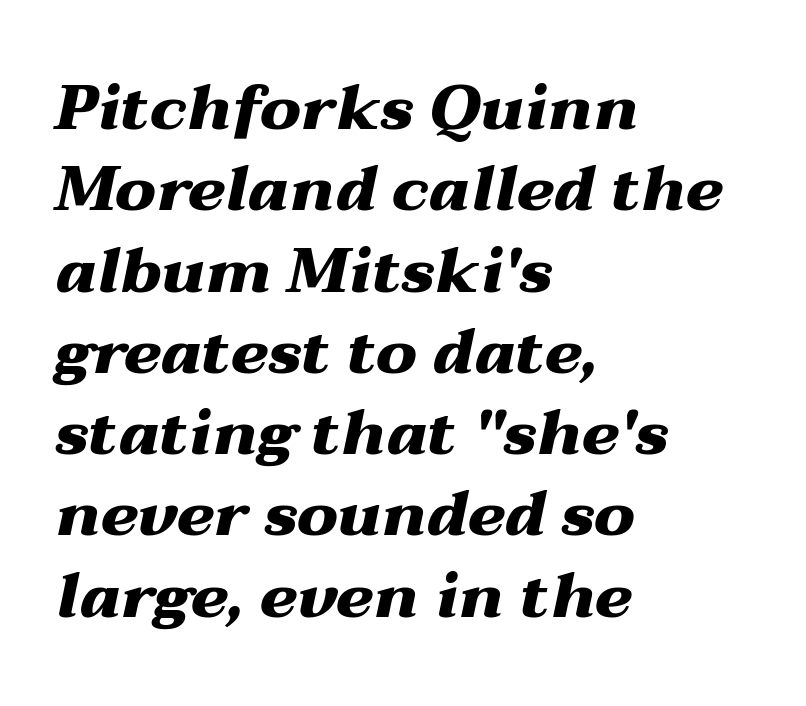
You could call the tracking neutral — neither tight nor loose. Yep, that's italic — everything's leaning. If you measured baseline to baseline, you'd find a middling distance. This sample has the flowing, uneven cadence of proportional lettering.
